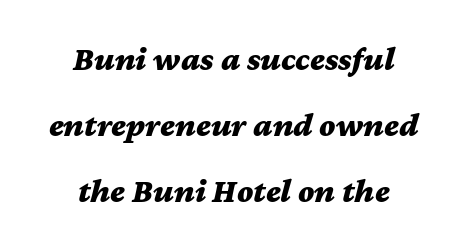
Each letter keeps its own natural width here, so spacing adapts to shape. Honestly, the rows look like they've been pulled way apart. The rendering applies a slant to the glyphs. Weight check: bold — yes, fully.
